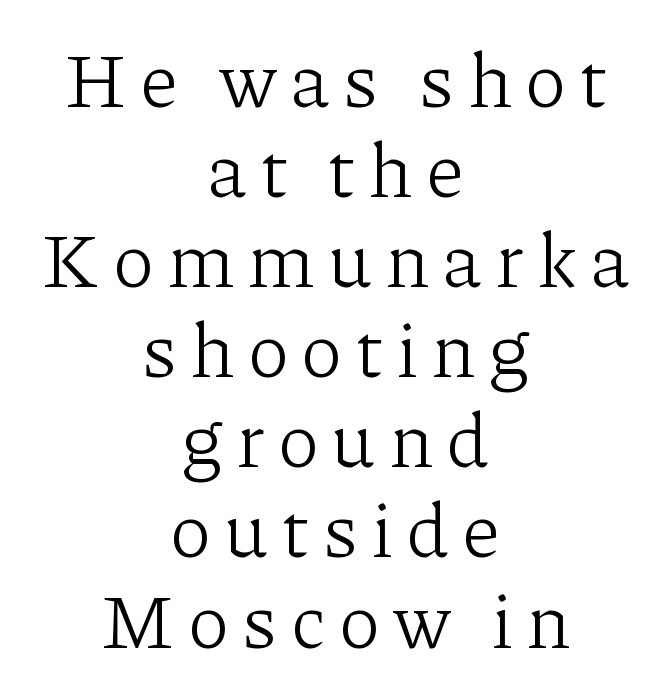
The image shows 77 px light serif type, upright; set centered, line spacing 1.17x, not underlined; low stroke contrast and a medium x-height.
